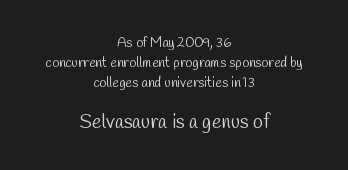
Q: Is the text bold? A: No.
Q: Is the text underlined? A: No.
Q: How is the paragraph aligned? A: Centered.
Q: Is the spacing between letters normal or unusually wide? A: Normal.
Q: Is the spacing between lines tight, normal or loose? A: Normal.
Q: Which block of text is set in a larger size, the first (top) or the second (bottom)? A: The second (bottom) one.
